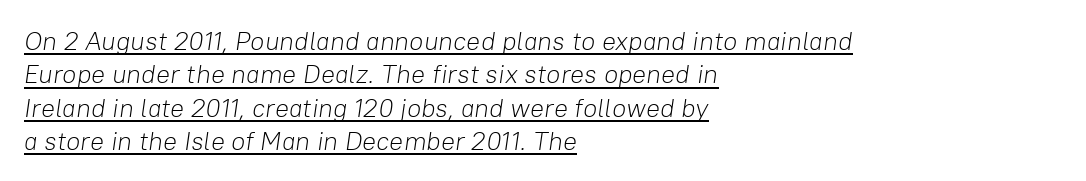
{"italic": "yes", "lean": "right", "slant_degrees": 8, "bold": "no", "underline": "yes", "align": "left", "line_spacing": "normal", "line_spacing_ratio": 1.28, "letter_spacing": "normal", "letter_spacing_em": 0.0, "glyph_px": 26}
